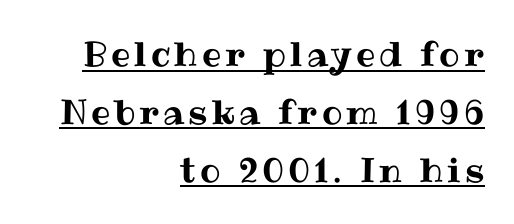
Q: Is the text italic (slanted)? A: No, it is upright.
Q: Is the text underlined? A: Yes.
Q: How is the paragraph aligned? A: Right-aligned.
Q: Is the spacing between lines tight, normal or loose? A: Normal.
Q: Width (condensed, normal, or wide)? A: Normal.
Q: Stroke contrast? A: Medium.
Q: x-height? A: Medium.
Q: Monospaced? A: No.
